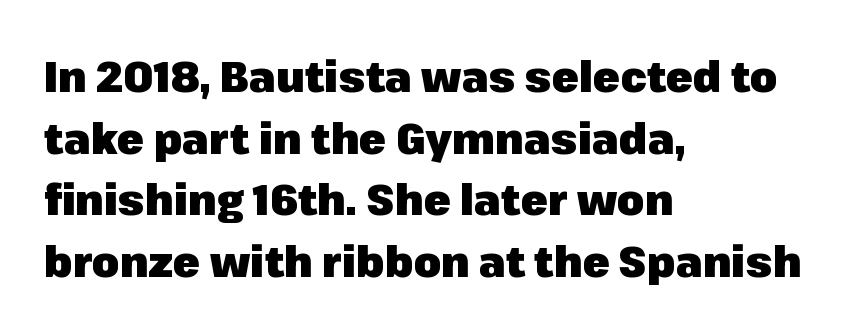
Nope, no serifs anywhere on these letters. This block has exactly the height ordinary leading produces. It's the straight-up-and-down kind of type. Weight check: bold — yes, fully. Looks like regular typesetting: each glyph gets only the width it needs.
